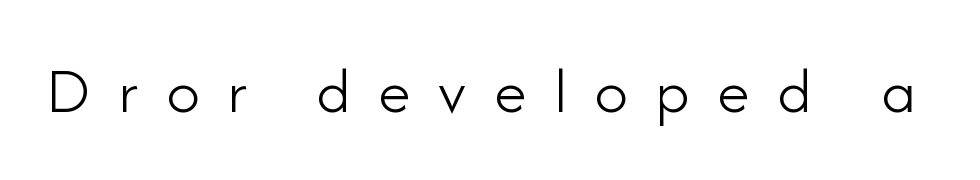
Q: Is the text bold? A: No.
Q: Is the text italic (slanted)? A: No, it is upright.
Q: Is the typeface a serif or a sans-serif typeface? A: Sans-serif.
Q: Is the text underlined? A: No.
Q: Is the spacing between letters normal or unusually wide? A: Unusually wide.
Q: Width (condensed, normal, or wide)? A: Normal.
Q: Stroke contrast? A: Low.
Q: x-height? A: Small.
Q: Monospaced? A: No.
